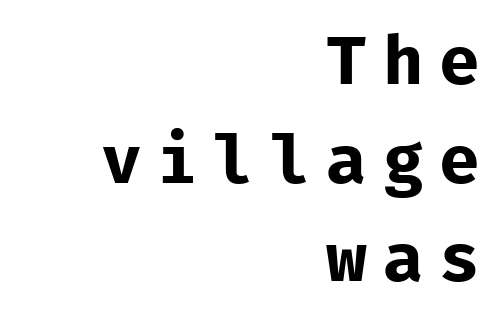
The image shows 68 px regular-weight sans-serif type, upright, monospaced; set right-aligned, normal line spacing (1.45x), unusually wide letter spacing (+0.23 em), not underlined; low stroke contrast and a medium x-height.
